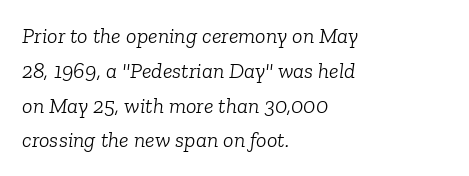
The image shows 22 px text type, italic (leaning right); set left-aligned, normal line spacing (1.58x), normal letter spacing, not underlined.
